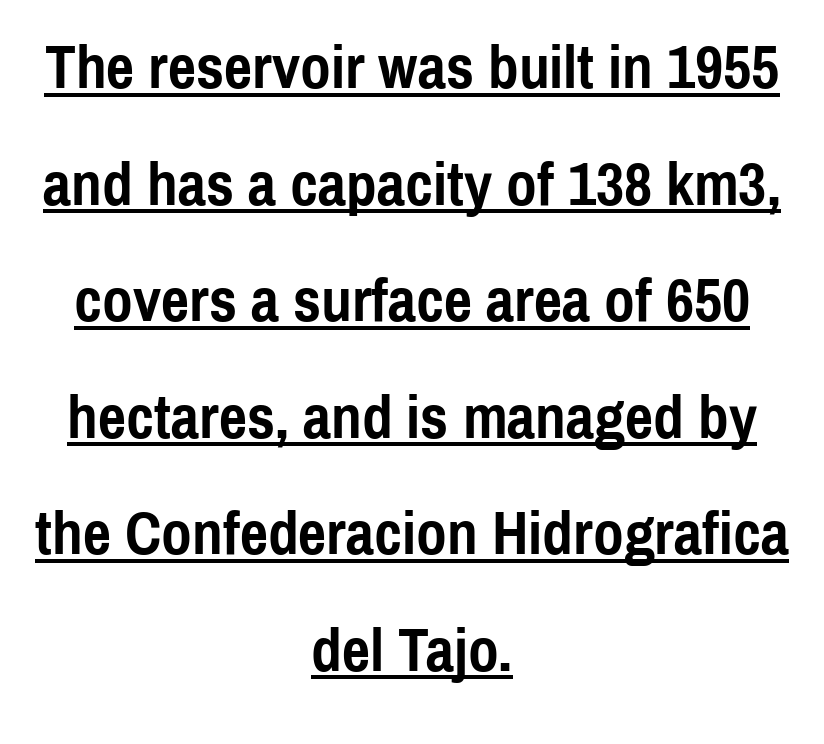
Nope, not italic — everything's standing straight. Typesetter's note: full bold, strokes at maximum text heaviness. The typesetter chose a symmetrical, centered arrangement here. A typographer would call this underscored text. Serif or sans? Sans — the stroke terminals are bare. Caption: standard tracking, unaltered.
